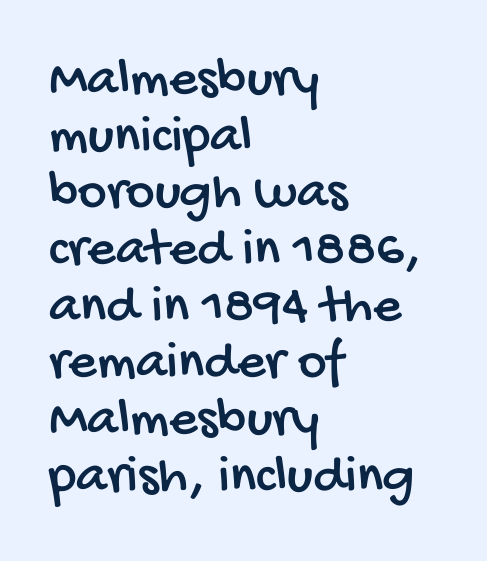
The image shows 55 px condensed sans-serif type; set left-aligned, tight line spacing (1.03x), normal letter spacing, not underlined; low stroke contrast and a large x-height.
